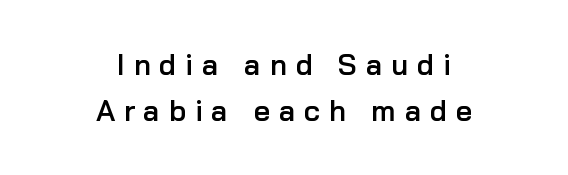
This rendering employs a face without finishing strokes, i.e., a sans-serif. The letterforms stand isolated, each surrounded by extra space. Ascenders rise straight up at ninety degrees. The face used here is proportionally spaced, like ordinary book or web type. A semibold gives these letters moderate extra thickness, short of bold. This block has exactly the height ordinary leading produces.
